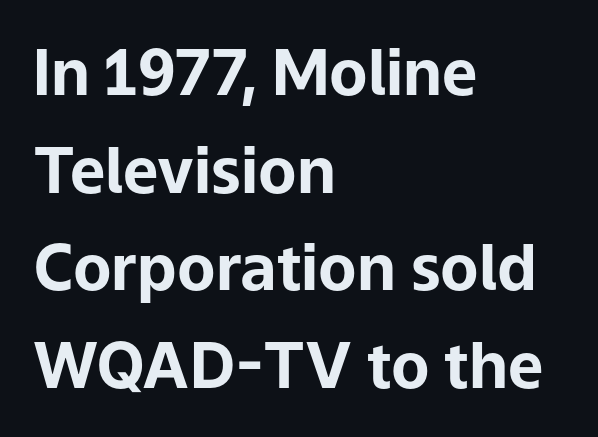
The image shows 63 px bold sans-serif type, upright; set left-aligned, normal line spacing (1.55x), normal letter spacing, not underlined; low stroke contrast and a medium x-height.
